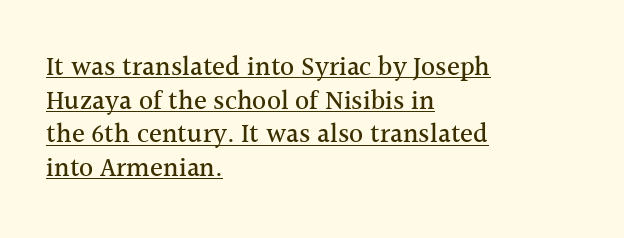
Successive baselines arrive at the customary interval. In terms of posture, this sample is upright. The lines are quadded left. The words here are underlined. There is no visible air inserted between adjacent glyphs.
